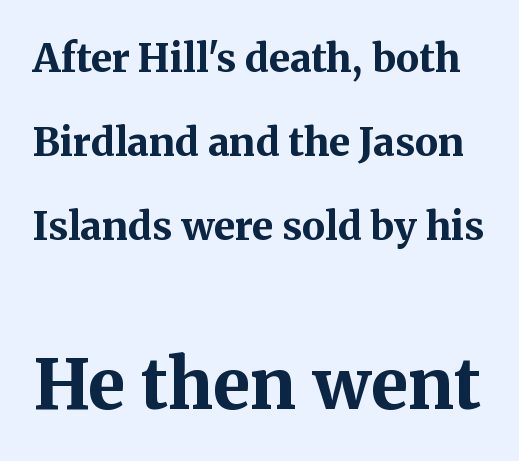
The image shows 69 px bold serif type, upright; set loose line spacing (2.16x), normal letter spacing, not underlined; the second (bottom) block is 1.77x larger; medium stroke contrast and a medium x-height.
